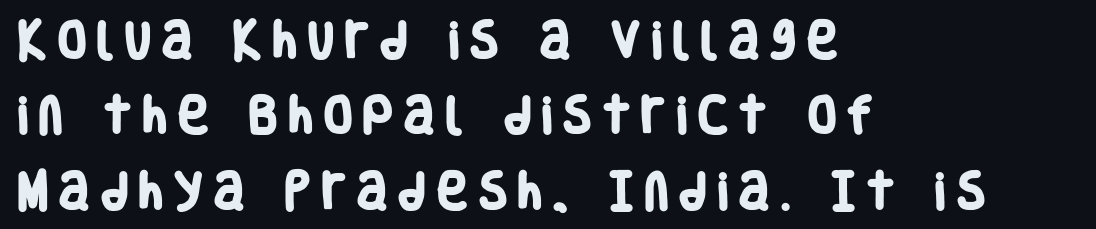
The image shows 41 px heavy, condensed sans-serif type; set left-aligned, line spacing 1.84x, unusually wide letter spacing (+0.28 em), not underlined; low stroke contrast and a large x-height.
